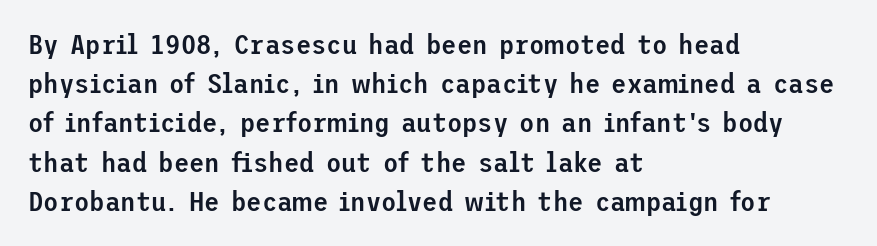
{"serif": "no", "italic": "no", "bold": "semi", "weight": "semibold", "width": "normal", "stroke_contrast": "low", "x_height": "medium", "underline": "no", "align": "left", "line_spacing": "normal", "line_spacing_ratio": 1.4, "letter_spacing": "normal", "letter_spacing_em": 0.0, "glyph_px": 28}
